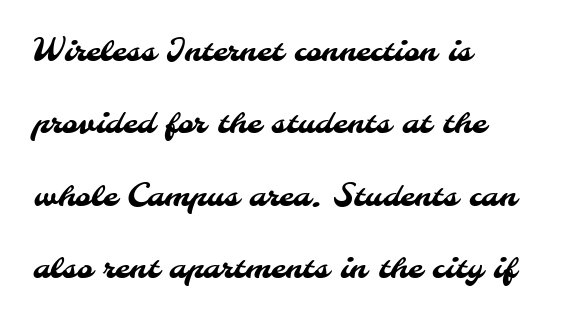
The image shows 30 px sans-serif type; set left-aligned, loose line spacing (2.41x), normal letter spacing, not underlined; medium stroke contrast and a small x-height.
